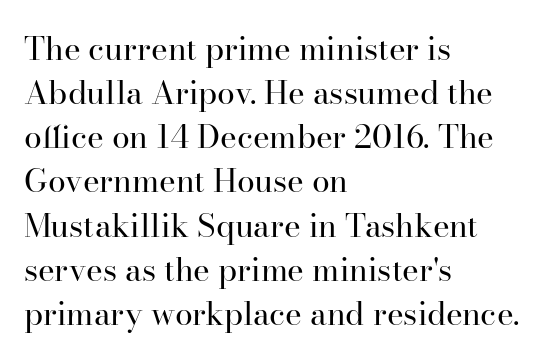
The image shows 32 px regular-weight serif type, upright; set left-aligned, normal line spacing (1.38x), normal letter spacing, not underlined; high stroke contrast and a small x-height.
